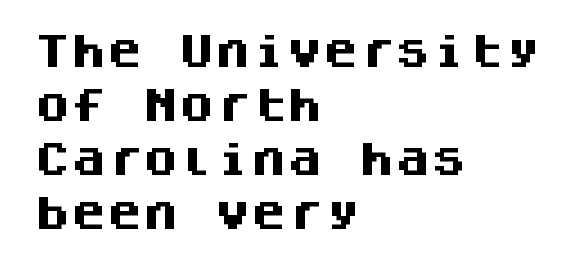
{"serif": "no", "italic": "no", "bold": "yes", "weight": "heavy", "width": "normal", "stroke_contrast": "medium", "x_height": "large", "monospaced": "yes", "underline": "no", "align": "left", "line_spacing": "normal", "line_spacing_ratio": 1.5, "letter_spacing": "normal", "letter_spacing_em": 0.0, "glyph_px": 36}
